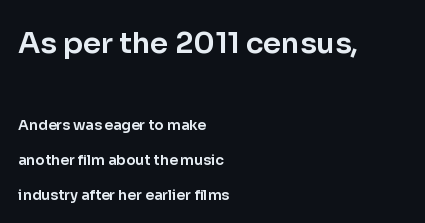
{"serif": "no", "italic": "no", "width": "normal", "stroke_contrast": "low", "x_height": "medium", "monospaced": "no", "underline": "no", "align": "left", "line_spacing": "loose", "line_spacing_ratio": 2.48, "letter_spacing": "normal", "letter_spacing_em": 0.0, "larger_block": "first", "size_ratio": 2.07, "glyph_px": 29}
